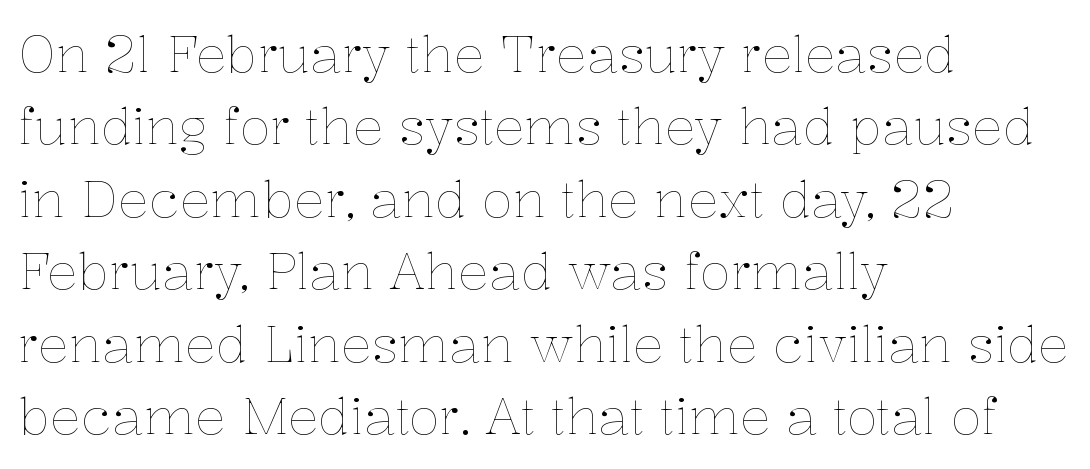
Q: Is the text bold? A: No.
Q: Is the text italic (slanted)? A: No, it is upright.
Q: Is the text underlined? A: No.
Q: How is the paragraph aligned? A: Left-aligned.
Q: Is the spacing between letters normal or unusually wide? A: Normal.
Q: Is the spacing between lines tight, normal or loose? A: Normal.
Q: Width (condensed, normal, or wide)? A: Normal.
Q: Stroke contrast? A: Low.
Q: x-height? A: Medium.
Q: Monospaced? A: No.
